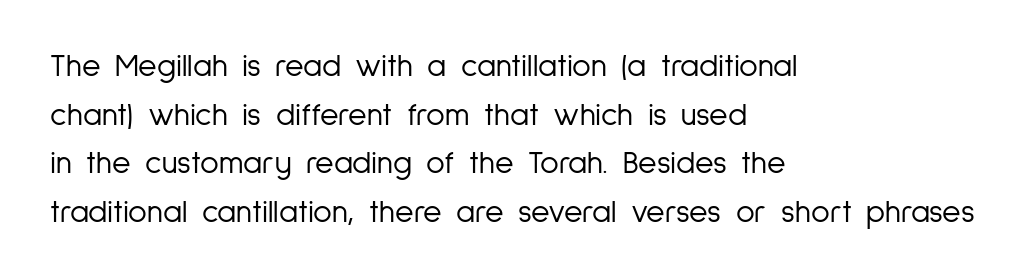
{"serif": "no", "italic": "no", "bold": "no", "weight": "light", "width": "condensed", "stroke_contrast": "low", "x_height": "medium", "monospaced": "no", "underline": "no", "align": "left", "line_spacing": "normal", "line_spacing_ratio": 1.52, "letter_spacing": "normal", "letter_spacing_em": 0.0, "glyph_px": 32}
